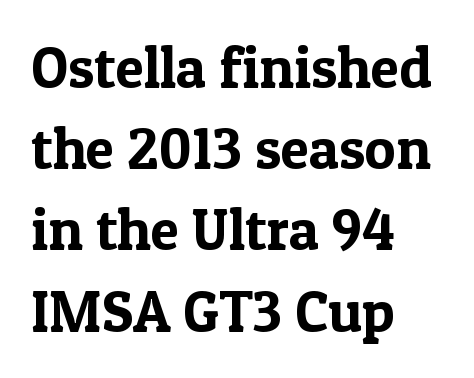
Q: Is the text italic (slanted)? A: No, it is upright.
Q: Is the typeface a serif or a sans-serif typeface? A: Serif.
Q: Is the text underlined? A: No.
Q: How is the paragraph aligned? A: Left-aligned.
Q: Is the spacing between letters normal or unusually wide? A: Normal.
Q: Is the spacing between lines tight, normal or loose? A: Normal.
Q: Width (condensed, normal, or wide)? A: Normal.
Q: x-height? A: Medium.
Q: Monospaced? A: No.
